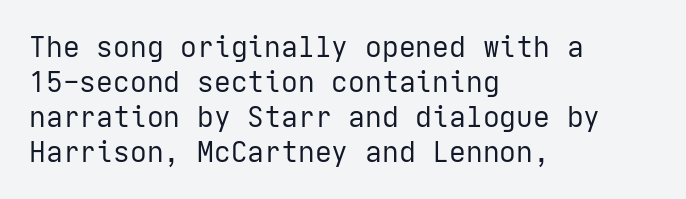
These lines sit exactly where default settings would place them. The gaps between neighbouring characters are ordinary and unremarkable. Check under the words: just untouched page. The text block is weighted toward the left margin, trailing off unevenly rightward. Stroke terminals: plain, sans-serif. Ink coverage per letter is moderate at most.
